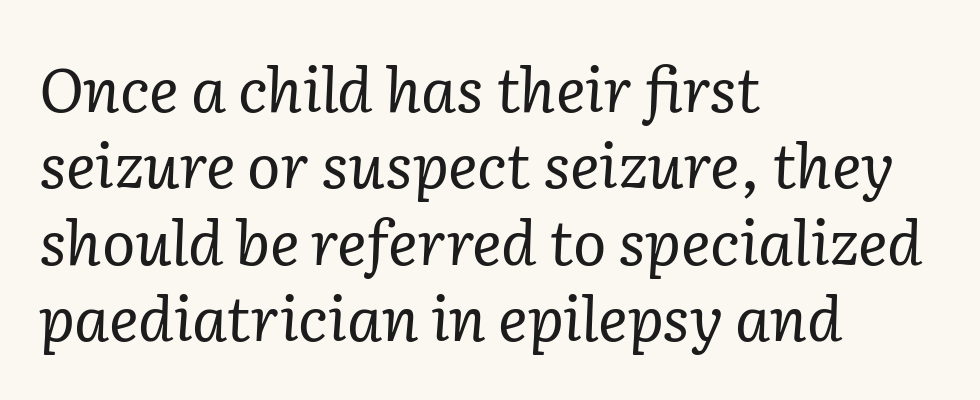
Q: Is the text bold? A: No.
Q: Is the text italic (slanted)? A: Yes, it leans right by about 2 degrees.
Q: Is the typeface a serif or a sans-serif typeface? A: Serif.
Q: Is the text underlined? A: No.
Q: How is the paragraph aligned? A: Left-aligned.
Q: Is the spacing between letters normal or unusually wide? A: Normal.
Q: Width (condensed, normal, or wide)? A: Normal.
Q: Stroke contrast? A: Low.
Q: x-height? A: Medium.
Q: Monospaced? A: No.
